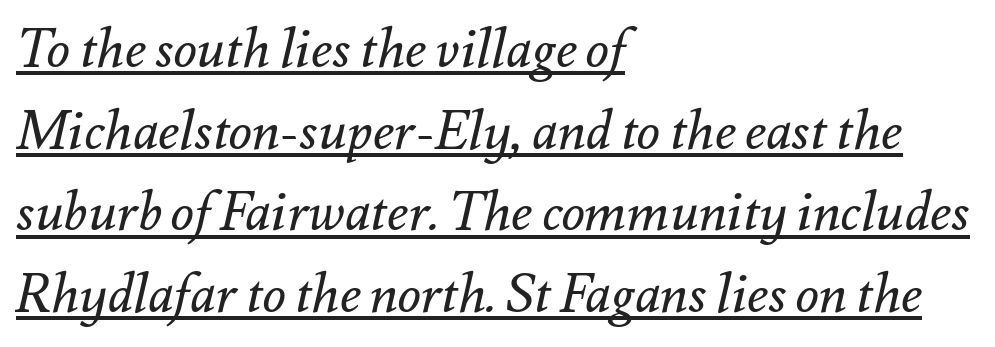
Q: Is the text bold? A: No.
Q: Is the text italic (slanted)? A: Yes, it leans right by about 12 degrees.
Q: Is the text underlined? A: Yes.
Q: How is the paragraph aligned? A: Left-aligned.
Q: Is the spacing between letters normal or unusually wide? A: Normal.
Q: Is the spacing between lines tight, normal or loose? A: Normal.
Q: Width (condensed, normal, or wide)? A: Normal.
Q: Stroke contrast? A: Medium.
Q: x-height? A: Small.
Q: Monospaced? A: No.
